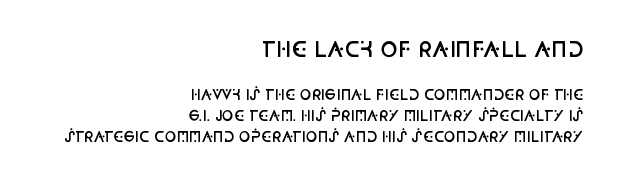
Q: Is the text bold? A: Semi-bold.
Q: Is the text italic (slanted)? A: No, it is upright.
Q: Is the text underlined? A: No.
Q: How is the paragraph aligned? A: Right-aligned.
Q: Is the spacing between letters normal or unusually wide? A: Normal.
Q: Is the spacing between lines tight, normal or loose? A: Normal.
Q: Which block of text is set in a larger size, the first (top) or the second (bottom)? A: The first (top) one.
